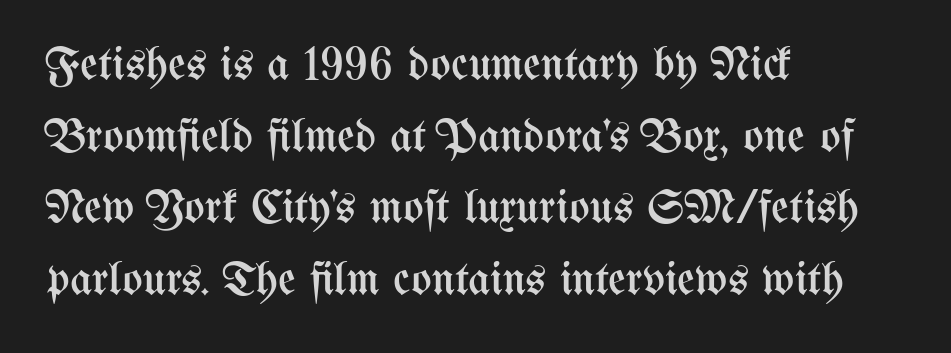
Q: Is the text bold? A: No.
Q: Is the text italic (slanted)? A: No, it is upright.
Q: Is the text underlined? A: No.
Q: How is the paragraph aligned? A: Left-aligned.
Q: Is the spacing between letters normal or unusually wide? A: Normal.
Q: Is the spacing between lines tight, normal or loose? A: Normal.
Q: Width (condensed, normal, or wide)? A: Condensed.
Q: Stroke contrast? A: Medium.
Q: x-height? A: Medium.
Q: Monospaced? A: No.
